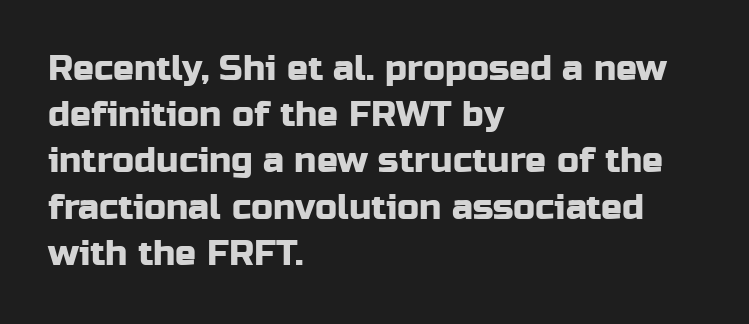
No extra tracking has been applied to these lines. Each letter's strokes conclude bluntly, with no projecting serifs. Any mark beneath the type? The region is blank. Looks like regular typesetting: each glyph gets only the width it needs. Short and long lines alike share a common starting point at left. In terms of posture, this sample is upright.
